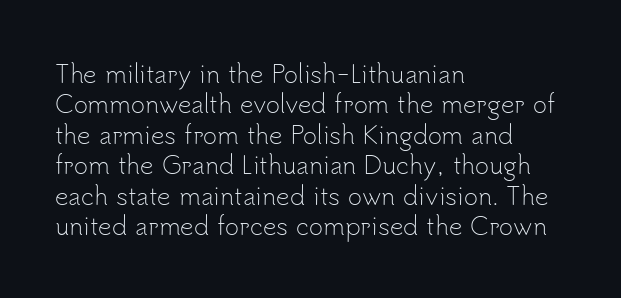
Q: Is the text bold? A: No.
Q: Is the text italic (slanted)? A: No, it is upright.
Q: Is the text underlined? A: No.
Q: How is the paragraph aligned? A: Left-aligned.
Q: Is the spacing between letters normal or unusually wide? A: Normal.
Q: Is the spacing between lines tight, normal or loose? A: Normal.
